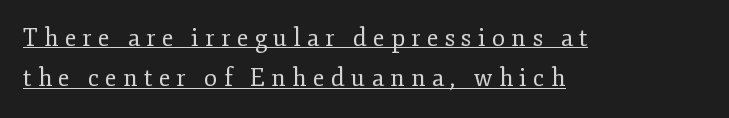
Evenly set lines give the paragraph a standard silhouette. A quiet, ordinary-to-light weight characterises the typeface. The glyphs are accompanied by a horizontal stroke just below them. Is the letter spacing exaggerated? Yes — the characters are pushed far apart. Upright lettering throughout. All the whitespace from short lines collects on the right.
